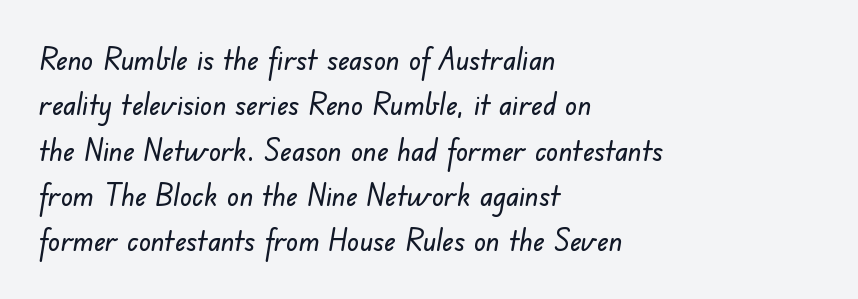
The image shows 30 px sans-serif type; set left-aligned, normal line spacing (1.51x), normal letter spacing, not underlined; low stroke contrast and a small x-height.
